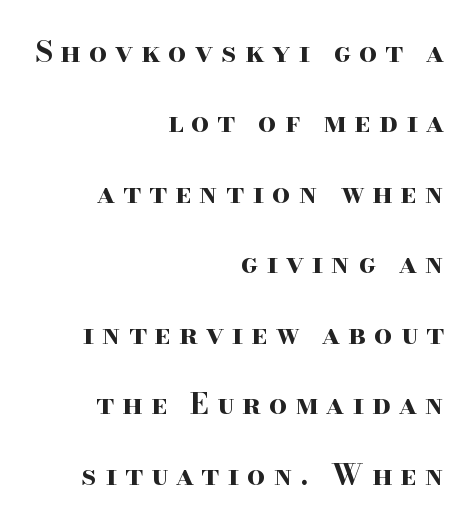
Q: Is the text bold? A: Yes.
Q: Is the text italic (slanted)? A: No, it is upright.
Q: Is the typeface a serif or a sans-serif typeface? A: Serif.
Q: Is the text underlined? A: No.
Q: How is the paragraph aligned? A: Right-aligned.
Q: Is the spacing between letters normal or unusually wide? A: Unusually wide.
Q: Is the spacing between lines tight, normal or loose? A: Loose.
Q: Width (condensed, normal, or wide)? A: Wide.
Q: Stroke contrast? A: High.
Q: x-height? A: Small.
Q: Monospaced? A: No.
